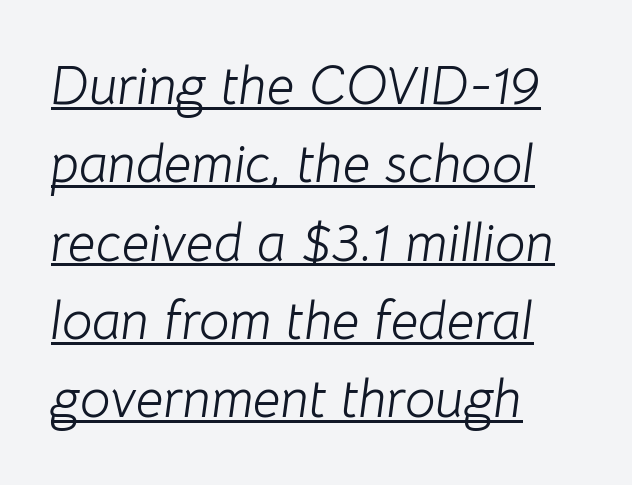
Q: Is the text bold? A: No.
Q: Is the text italic (slanted)? A: Yes, it leans right by about 8 degrees.
Q: Is the text underlined? A: Yes.
Q: How is the paragraph aligned? A: Left-aligned.
Q: Is the spacing between letters normal or unusually wide? A: Normal.
Q: Is the spacing between lines tight, normal or loose? A: Normal.
Q: Width (condensed, normal, or wide)? A: Normal.
Q: Stroke contrast? A: Low.
Q: x-height? A: Medium.
Q: Monospaced? A: No.
